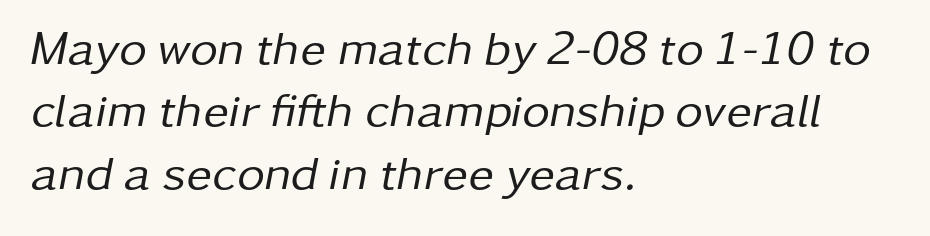
The image shows 48 px regular-weight type, italic (leaning right); set left-aligned, normal line spacing (1.3x), normal letter spacing, not underlined; low stroke contrast and a medium x-height.
